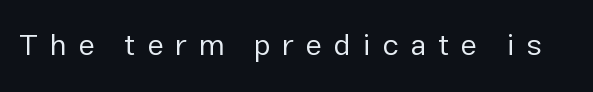
Q: Is the text bold? A: No.
Q: Is the text italic (slanted)? A: No, it is upright.
Q: Is the typeface a serif or a sans-serif typeface? A: Sans-serif.
Q: Is the text underlined? A: No.
Q: Is the spacing between letters normal or unusually wide? A: Unusually wide.
Q: Width (condensed, normal, or wide)? A: Normal.
Q: Stroke contrast? A: Low.
Q: x-height? A: Medium.
Q: Monospaced? A: No.
